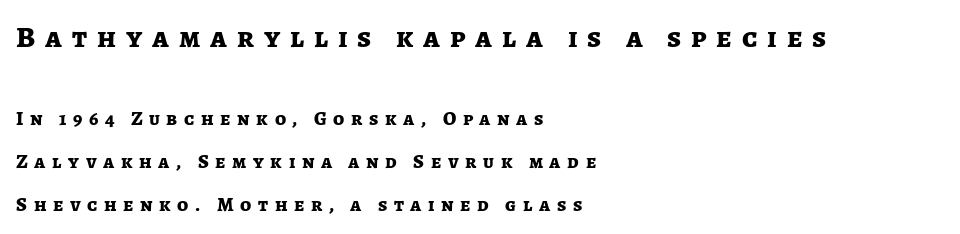
Q: Is the text bold? A: Yes.
Q: Is the text italic (slanted)? A: No, it is upright.
Q: Is the typeface a serif or a sans-serif typeface? A: Sans-serif.
Q: Is the text underlined? A: No.
Q: How is the paragraph aligned? A: Left-aligned.
Q: Is the spacing between letters normal or unusually wide? A: Unusually wide.
Q: Is the spacing between lines tight, normal or loose? A: Loose.
Q: Which block of text is set in a larger size, the first (top) or the second (bottom)? A: The first (top) one.
Q: Width (condensed, normal, or wide)? A: Normal.
Q: Stroke contrast? A: Low.
Q: x-height? A: Medium.
Q: Monospaced? A: No.
